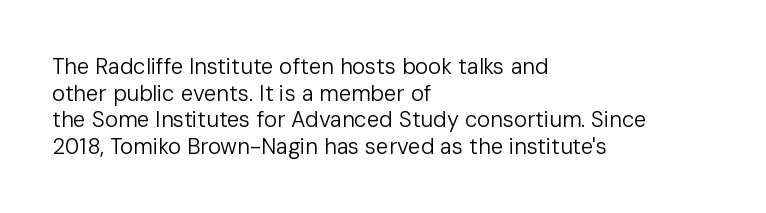
The image shows 22 px text type, upright; set left-aligned, line spacing 1.21x, normal letter spacing, not underlined.
